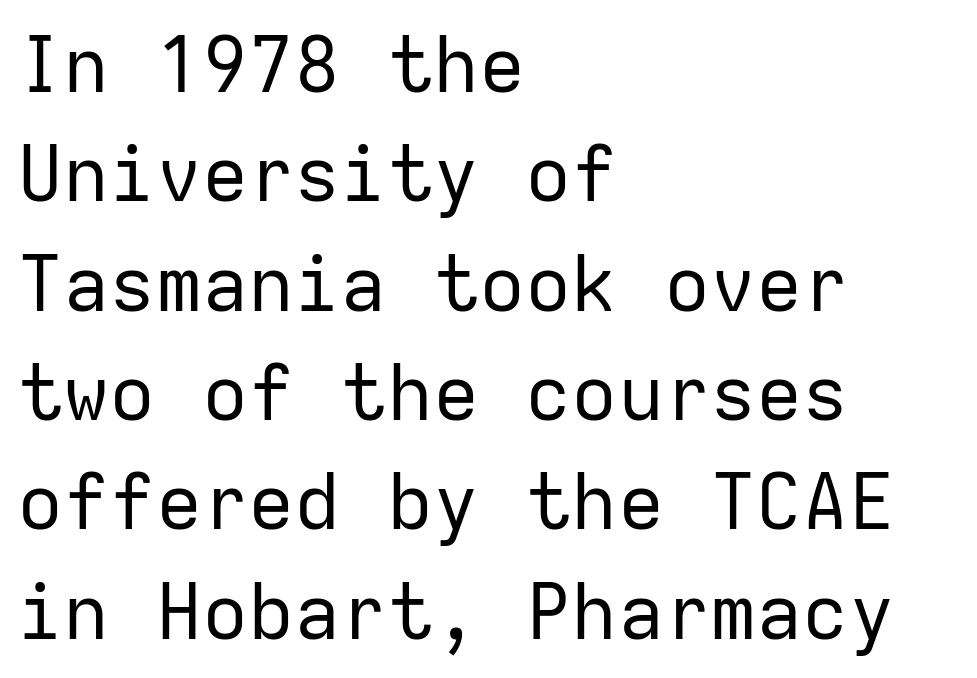
The image shows 77 px regular-weight sans-serif type, upright, monospaced; set left-aligned, normal line spacing (1.42x), normal letter spacing, not underlined; low stroke contrast and a medium x-height.
